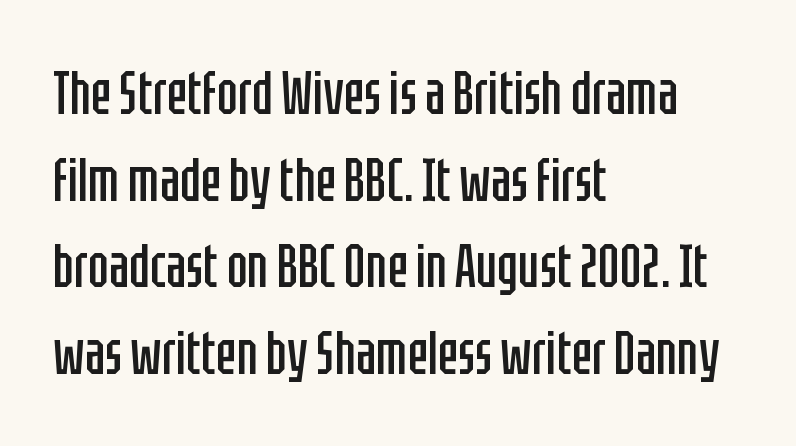
The image shows 61 px regular-weight, condensed sans-serif type, upright; set left-aligned, normal line spacing (1.42x), normal letter spacing, not underlined; low stroke contrast and a large x-height.
